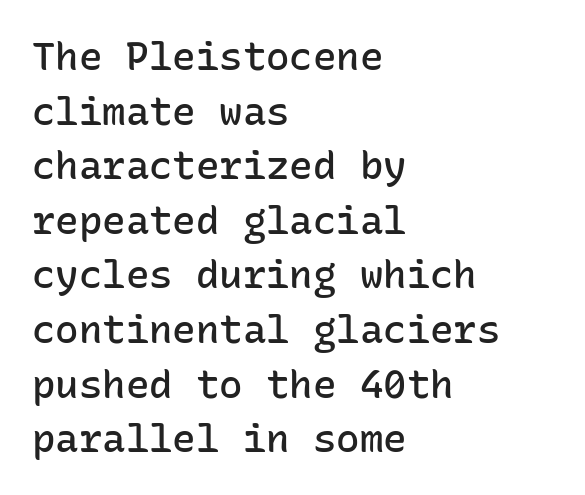
The face used here is a sans, in the tradition of grotesques and geometrics. In terms of weight, the rendering is demibold, just under bold. Looks like terminal output: every glyph gets an equal slot. Only glyphs here, with clear space below each row. How would I describe the line gaps? Plain and ordinary.
